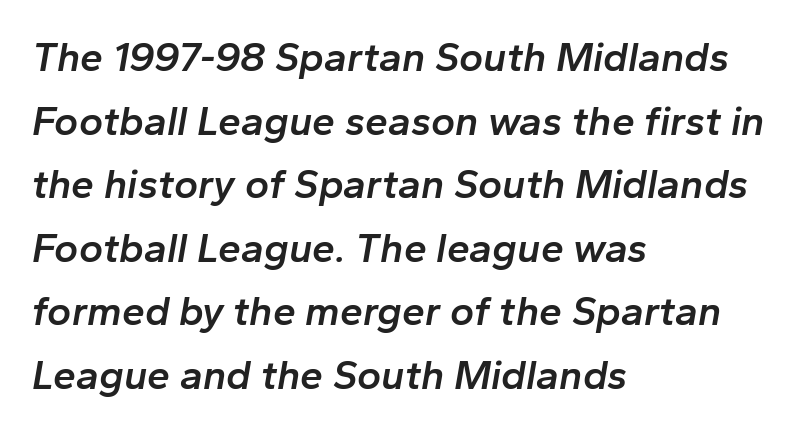
{"italic": "yes", "lean": "right", "slant_degrees": 10, "bold": "semi", "weight": "semibold", "width": "normal", "stroke_contrast": "low", "x_height": "medium", "monospaced": "no", "underline": "no", "align": "left", "line_spacing": "normal", "line_spacing_ratio": 1.55, "letter_spacing": "normal", "letter_spacing_em": 0.0, "glyph_px": 41}
